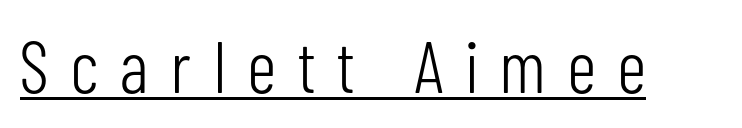
{"serif": "no", "italic": "no", "bold": "no", "weight": "light", "width": "condensed", "stroke_contrast": "low", "x_height": "medium", "monospaced": "no", "underline": "yes", "letter_spacing": "wide", "letter_spacing_em": 0.31, "glyph_px": 73}
